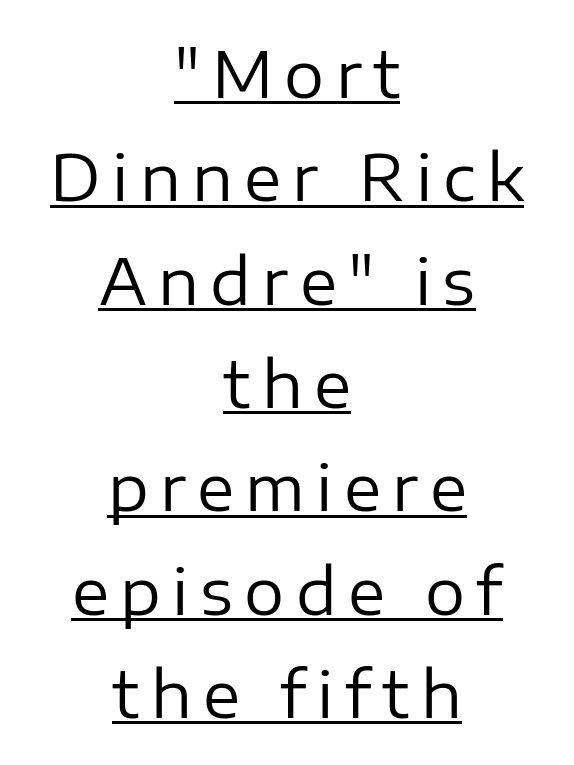
The rendering uses natural spacing where letterforms have individual widths. The font's upright variant was chosen for this text. Classification — sans serif. In CSS terms this would be text-align: center.
